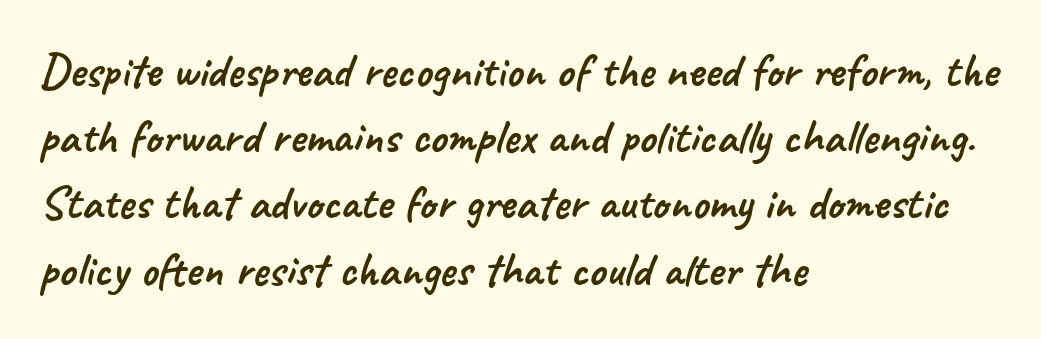
The image shows 48 px sans-serif type; set left-aligned, normal line spacing (1.38x), normal letter spacing, not underlined; low stroke contrast and a small x-height.
